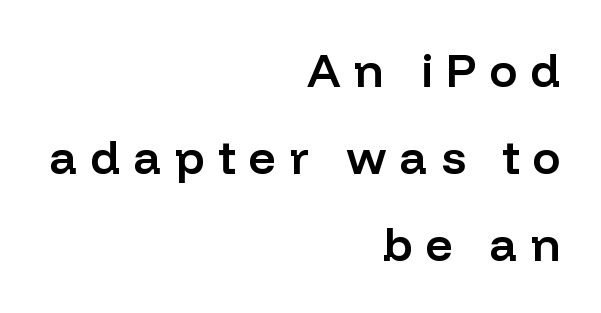
The image shows 47 px semibold sans-serif type, upright; set right-aligned, line spacing 1.85x, unusually wide letter spacing (+0.28 em), not underlined; low stroke contrast and a medium x-height.
